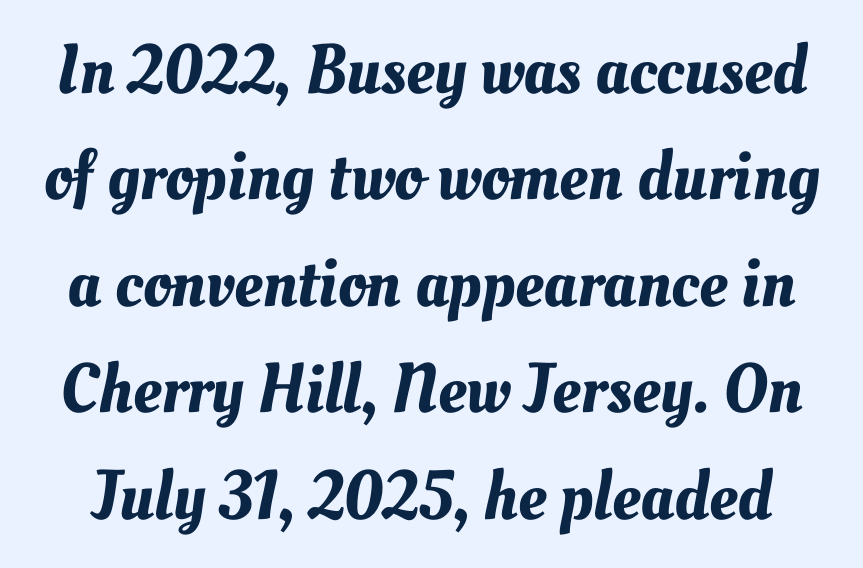
{"width": "normal", "stroke_contrast": "medium", "x_height": "small", "monospaced": "no", "underline": "no", "line_spacing": "normal", "line_spacing_ratio": 1.52, "letter_spacing": "normal", "letter_spacing_em": 0.0, "glyph_px": 70}
